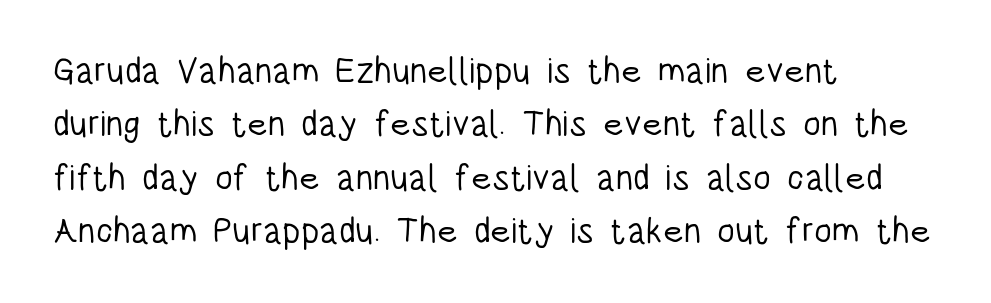
Q: Is the text bold? A: No.
Q: Is the text italic (slanted)? A: No, it is upright.
Q: Is the typeface a serif or a sans-serif typeface? A: Sans-serif.
Q: Is the text underlined? A: No.
Q: How is the paragraph aligned? A: Left-aligned.
Q: Is the spacing between letters normal or unusually wide? A: Normal.
Q: Is the spacing between lines tight, normal or loose? A: Normal.
Q: Width (condensed, normal, or wide)? A: Condensed.
Q: Stroke contrast? A: Low.
Q: x-height? A: Large.
Q: Monospaced? A: No.
